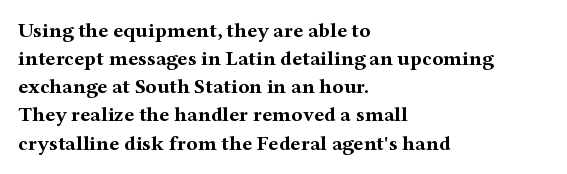
Anything drawn beneath the words? Only blank space. Evenly set lines give the paragraph a standard silhouette. In CSS terms this would be text-align: left. The font's upright variant was chosen for this text. Strokes here are thick enough to call this a true bold.
